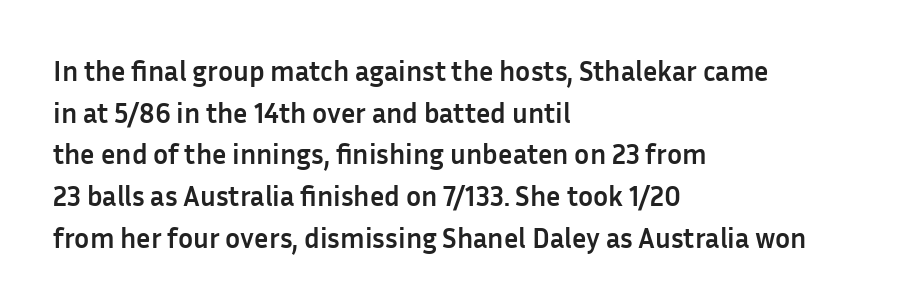
Q: Is the text bold? A: Yes.
Q: Is the text italic (slanted)? A: No, it is upright.
Q: Is the typeface a serif or a sans-serif typeface? A: Sans-serif.
Q: Is the text underlined? A: No.
Q: How is the paragraph aligned? A: Left-aligned.
Q: Is the spacing between letters normal or unusually wide? A: Normal.
Q: Is the spacing between lines tight, normal or loose? A: Normal.
Q: Width (condensed, normal, or wide)? A: Normal.
Q: Stroke contrast? A: Low.
Q: x-height? A: Medium.
Q: Monospaced? A: No.
